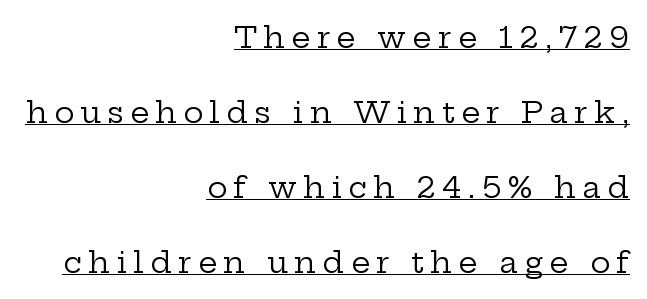
The image shows 30 px regular-weight, wide serif type, upright; set right-aligned, loose line spacing (2.5x), unusually wide letter spacing (+0.21 em), underlined; low stroke contrast and a medium x-height.
